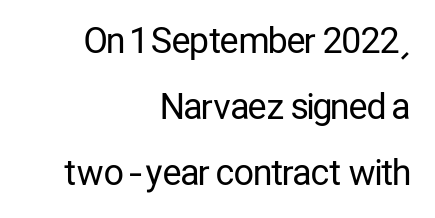
{"serif": "no", "italic": "no", "bold": "no", "weight": "regular", "width": "condensed", "stroke_contrast": "low", "x_height": "medium", "monospaced": "no", "underline": "no", "align": "right", "line_spacing_ratio": 1.89, "letter_spacing": "normal", "letter_spacing_em": 0.0, "glyph_px": 35}
